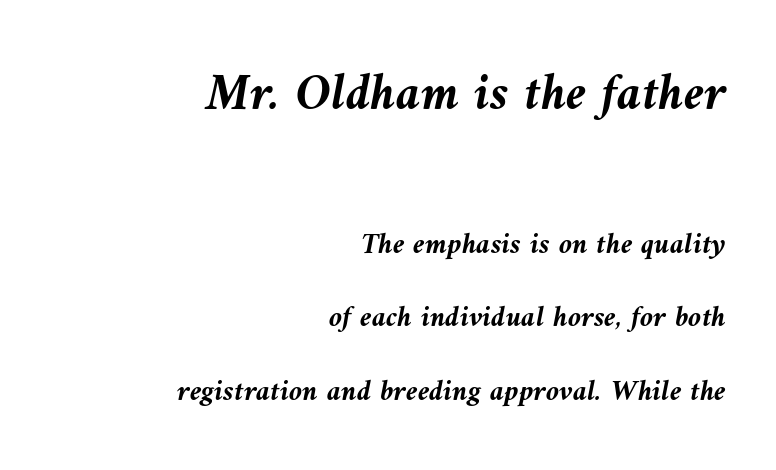
Decoration check: the copy has no underline. Casual observation: everything's shoved over to the right. Horizontal bands of white between lines are thick stripes. Each glyph is drawn with heavy, bold strokes. Slant detected: the letters are inclined. Compared with typical body copy, the letter spacing here is the same.
